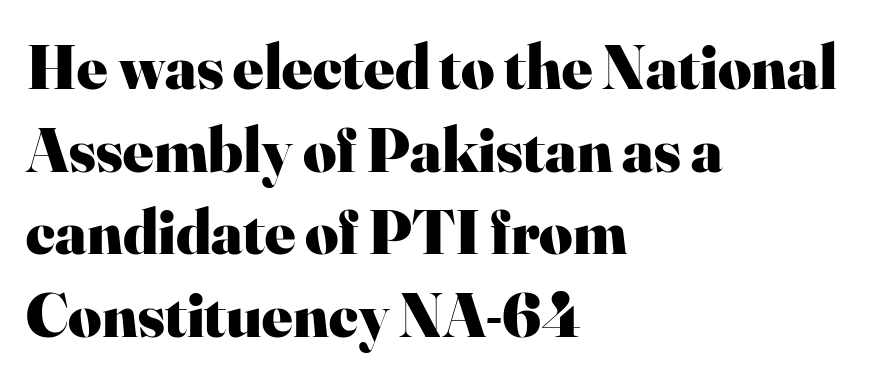
{"serif": "yes", "italic": "no", "bold": "yes", "weight": "heavy", "width": "normal", "stroke_contrast": "high", "x_height": "small", "monospaced": "no", "underline": "no", "align": "left", "line_spacing": "normal", "line_spacing_ratio": 1.29, "letter_spacing": "normal", "letter_spacing_em": 0.0, "glyph_px": 64}
